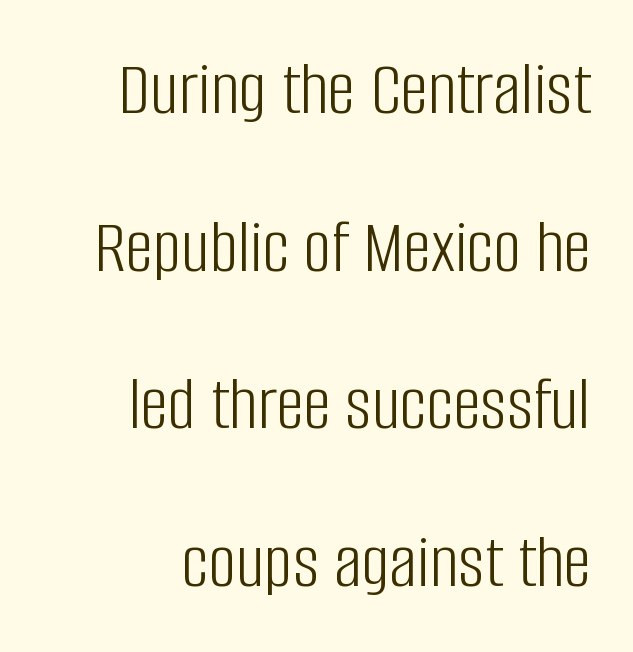
The image shows 78 px light, condensed sans-serif type, upright; set right-aligned, loose line spacing (2.02x), normal letter spacing, not underlined; low stroke contrast and a large x-height.
